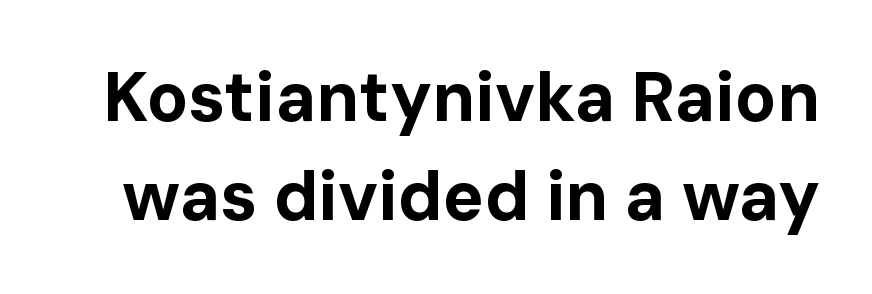
{"serif": "no", "italic": "no", "bold": "yes", "weight": "bold", "width": "normal", "stroke_contrast": "low", "x_height": "medium", "monospaced": "no", "underline": "no", "line_spacing": "normal", "line_spacing_ratio": 1.43, "letter_spacing": "normal", "letter_spacing_em": 0.0, "glyph_px": 69}
